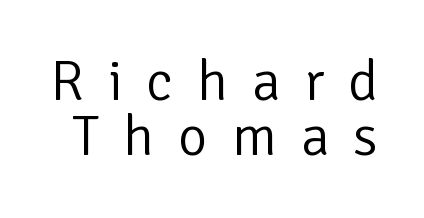
Varying glyph widths throughout — classic text-font behaviour. The specimen reads as upright at a glance. The face looks like a standard text weight, possibly lighter. Stroke terminals: plain, sans-serif.
